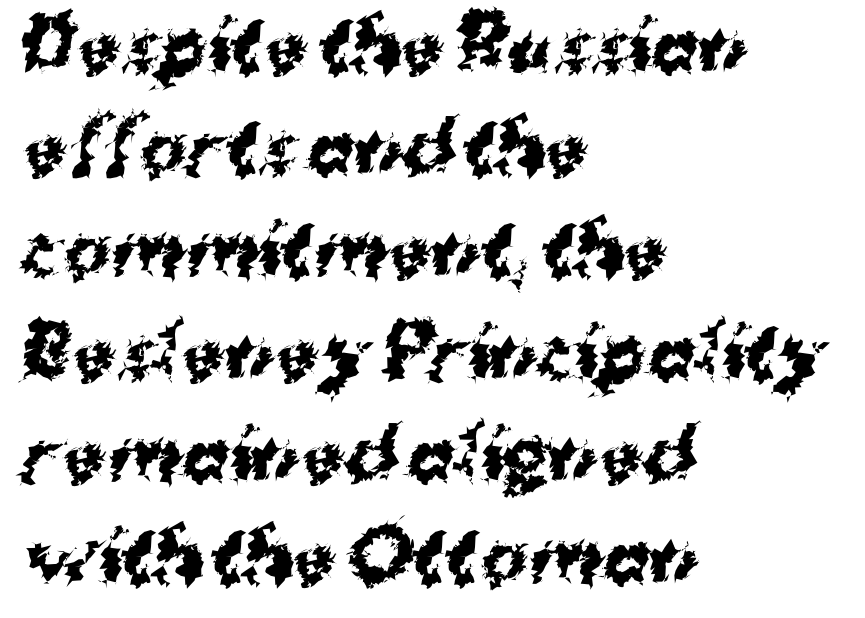
Descenders hang freely into open space. The letterforms sit shoulder to shoulder at normal distance. Varying glyph widths throughout — classic text-font behaviour. Classification — sans serif. These words are printed bold, with thick strokes throughout.
